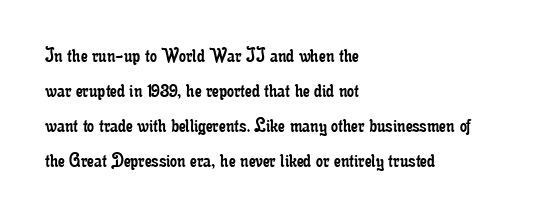
Q: Is the text bold? A: No.
Q: Is the text italic (slanted)? A: No, it is upright.
Q: Is the text underlined? A: No.
Q: How is the paragraph aligned? A: Left-aligned.
Q: Is the spacing between letters normal or unusually wide? A: Normal.
Q: Is the spacing between lines tight, normal or loose? A: Normal.
